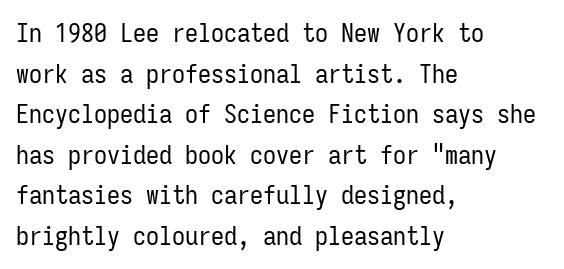
{"italic": "no", "bold": "no", "underline": "no", "align": "left", "line_spacing": "normal", "line_spacing_ratio": 1.56, "letter_spacing": "normal", "letter_spacing_em": 0.0, "glyph_px": 26}
